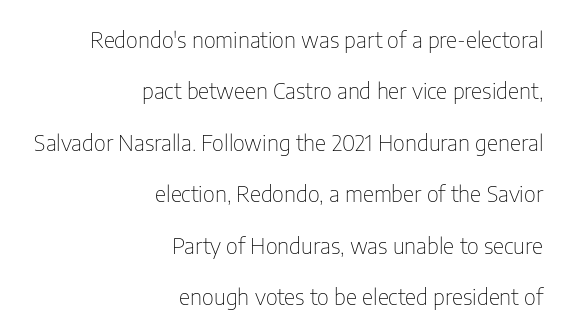
The rag falls on the left side of this text block. A roman cut, with each character standing at attention. On a weight scale, this lands at 450 or below. Students, observe: this is what heavily led, spacious text looks like.
